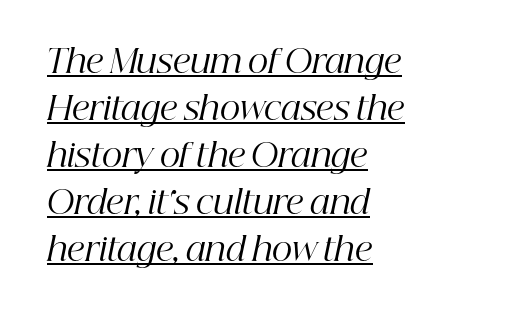
Slanted lettering throughout. The typeface has the unassuming heft of standard copy or less. Proportional: the letters do not fall into vertical columns. Interline gaps are of average width in this sample. Students, note that the glyphs here touch the page at normal intervals. The compositor pushed each line to the left boundary.
